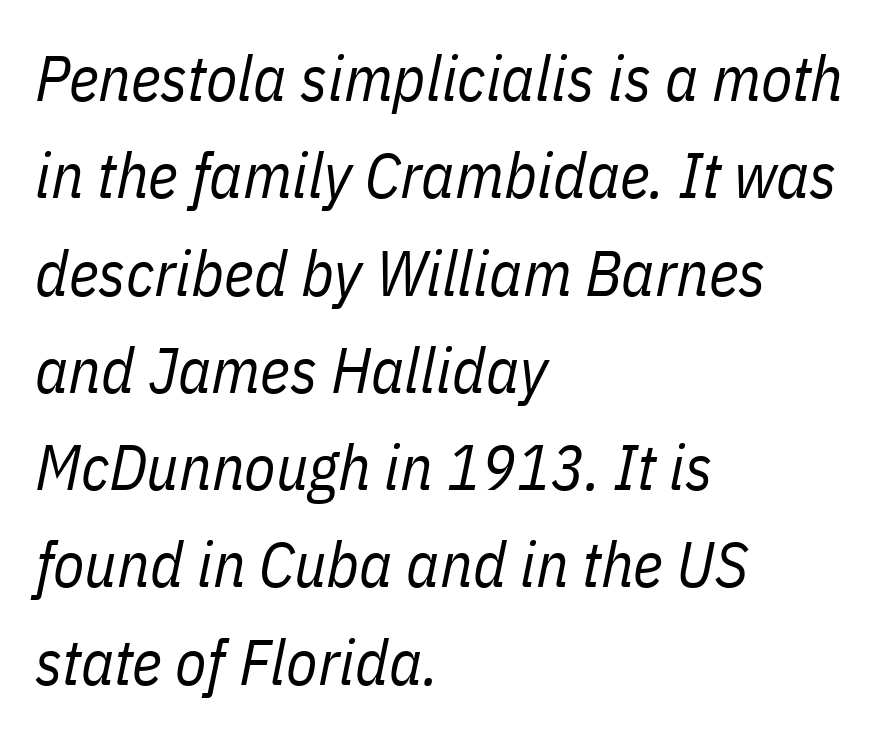
The image shows 64 px regular-weight, condensed type, italic (leaning right); set left-aligned, normal line spacing (1.52x), normal letter spacing, not underlined; low stroke contrast and a medium x-height.
